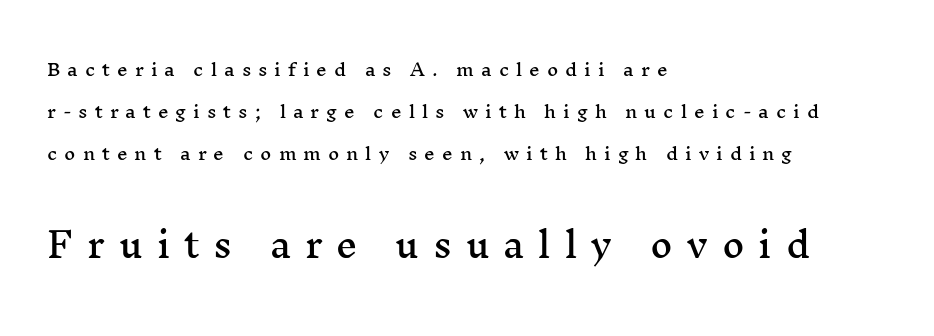
{"serif": "yes", "italic": "no", "width": "wide", "stroke_contrast": "medium", "x_height": "medium", "monospaced": "no", "underline": "no", "align": "left", "line_spacing": "loose", "line_spacing_ratio": 2.47, "letter_spacing": "wide", "letter_spacing_em": 0.41, "larger_block": "second", "size_ratio": 2.0, "glyph_px": 34}
